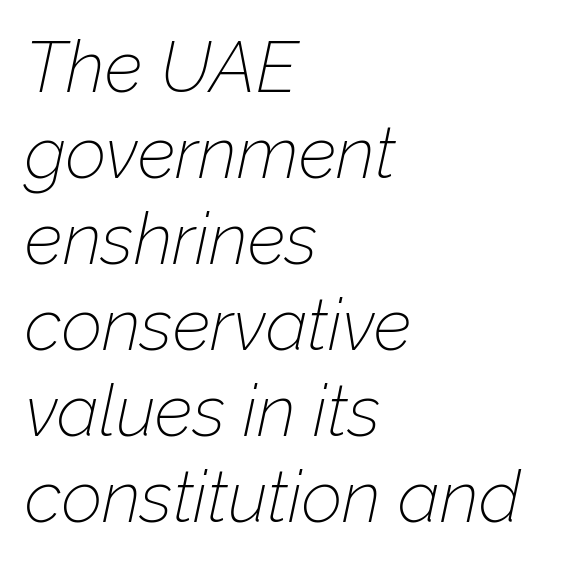
The image shows 71 px thin type, italic (leaning right); set left-aligned, line spacing 1.21x, normal letter spacing, not underlined; low stroke contrast and a medium x-height.
